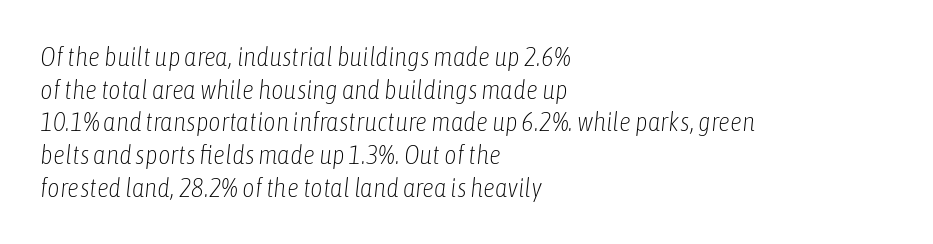
{"italic": "yes", "lean": "right", "slant_degrees": 6, "bold": "no", "underline": "no", "align": "left", "line_spacing_ratio": 1.21, "letter_spacing": "normal", "letter_spacing_em": 0.0, "glyph_px": 27}
